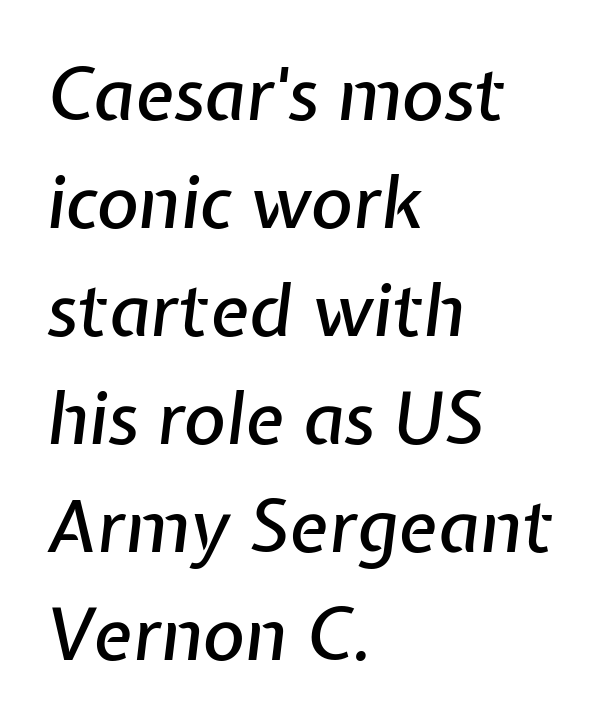
The image shows 72 px text type, italic (leaning right); set left-aligned, normal line spacing (1.5x), normal letter spacing, not underlined; low stroke contrast and a medium x-height.
